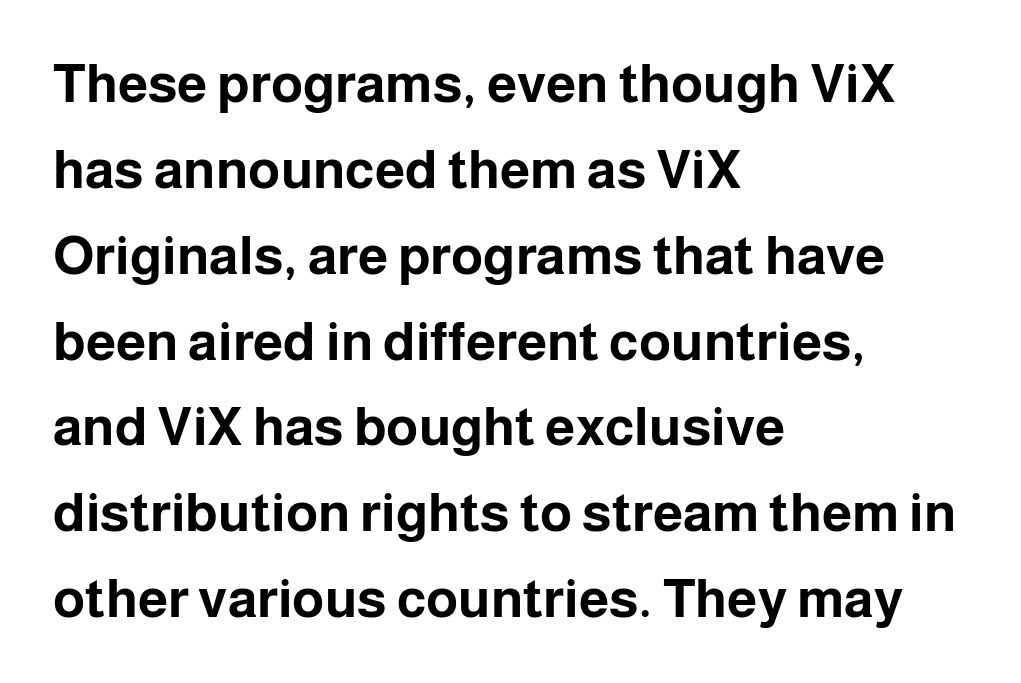
The image shows 54 px bold sans-serif type, upright; set left-aligned, normal line spacing (1.59x), normal letter spacing, not underlined; low stroke contrast and a medium x-height.
